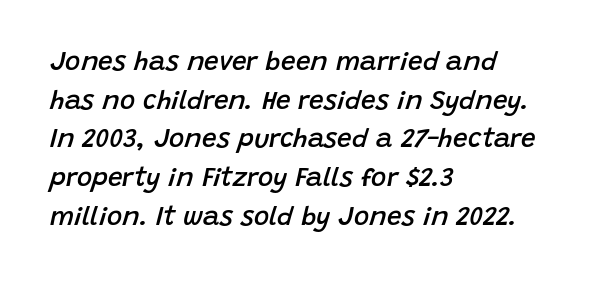
The image shows 26 px text type, italic (leaning right); set left-aligned, normal line spacing (1.49x), normal letter spacing, not underlined.
